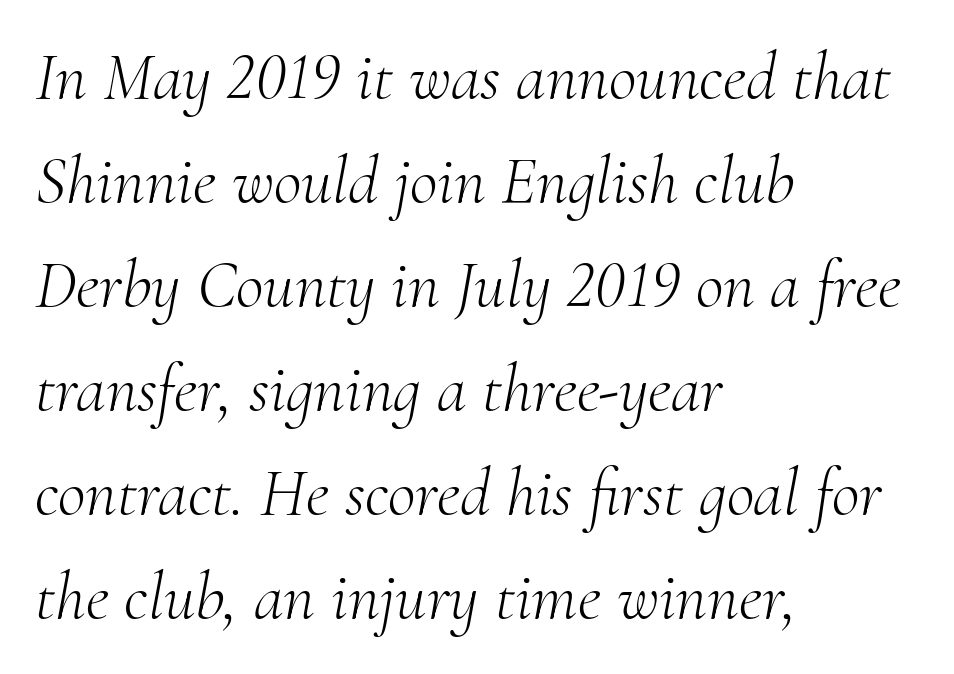
The image shows 68 px light serif type, italic (leaning right); set left-aligned, normal line spacing (1.53x), normal letter spacing, not underlined; medium stroke contrast and a small x-height.
